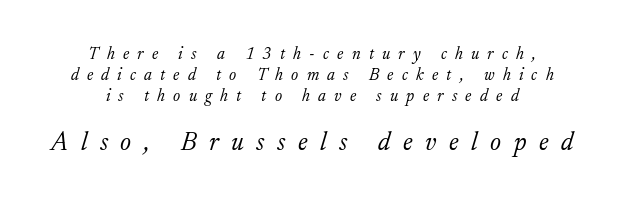
{"italic": "yes", "lean": "right", "slant_degrees": 17, "bold": "no", "underline": "no", "align": "center", "line_spacing_ratio": 1.23, "letter_spacing": "wide", "letter_spacing_em": 0.48, "larger_block": "second", "size_ratio": 1.53, "glyph_px": 26}
